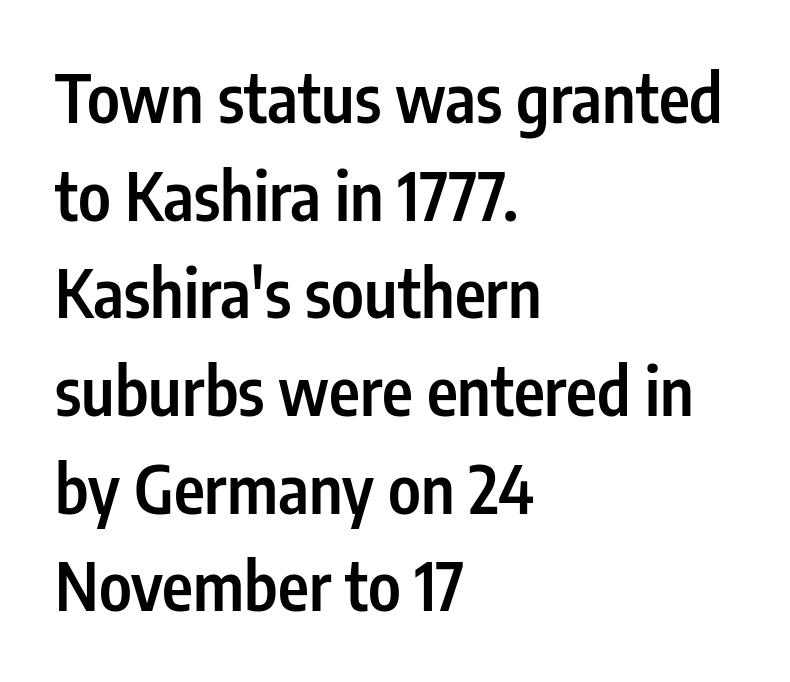
Think of a printed novel: that variable character pitch is what you see here. The glyphs are unaccompanied by any horizontal stroke below them. Inter-character spacing is left at the font's built-in metrics. A typesetter would mark this as roman, not italic. The font family rendered here belongs to the sans-serif group.
